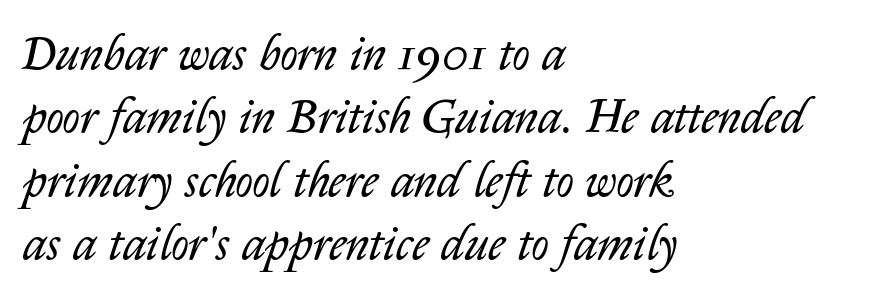
{"italic": "yes", "lean": "right", "slant_degrees": 14, "bold": "no", "weight": "regular", "width": "normal", "stroke_contrast": "low", "x_height": "medium", "monospaced": "no", "underline": "no", "align": "left", "line_spacing": "normal", "line_spacing_ratio": 1.32, "letter_spacing": "normal", "letter_spacing_em": 0.0, "glyph_px": 48}
